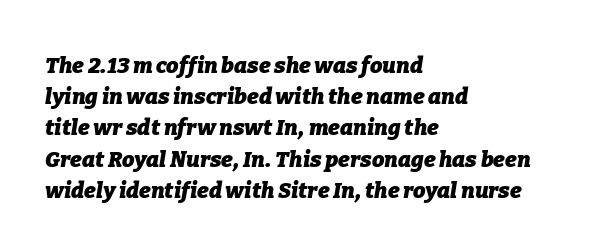
This block has exactly the height ordinary leading produces. Italic: yes, the glyphs are oblique. Heft: maximum for text — a bold. Spacing between characters is what you'd get straight out of the box. Unmarked baselines from the first word to the last. The paragraph shown leans on its left margin.
